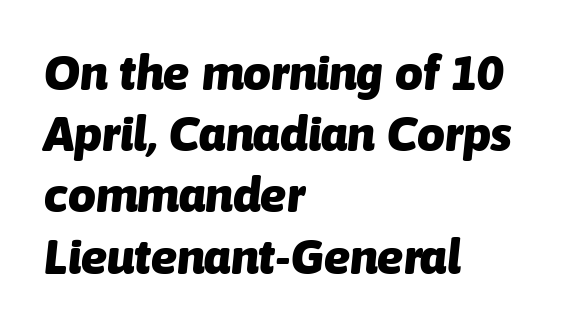
The image shows 49 px heavy type, italic (leaning right); set left-aligned, normal line spacing (1.25x), normal letter spacing, not underlined; low stroke contrast and a medium x-height.
